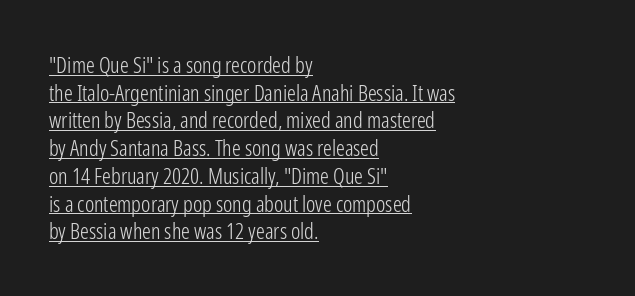
{"italic": "no", "bold": "no", "underline": "yes", "align": "left", "line_spacing": "normal", "line_spacing_ratio": 1.26, "letter_spacing": "normal", "letter_spacing_em": 0.0, "glyph_px": 22}
